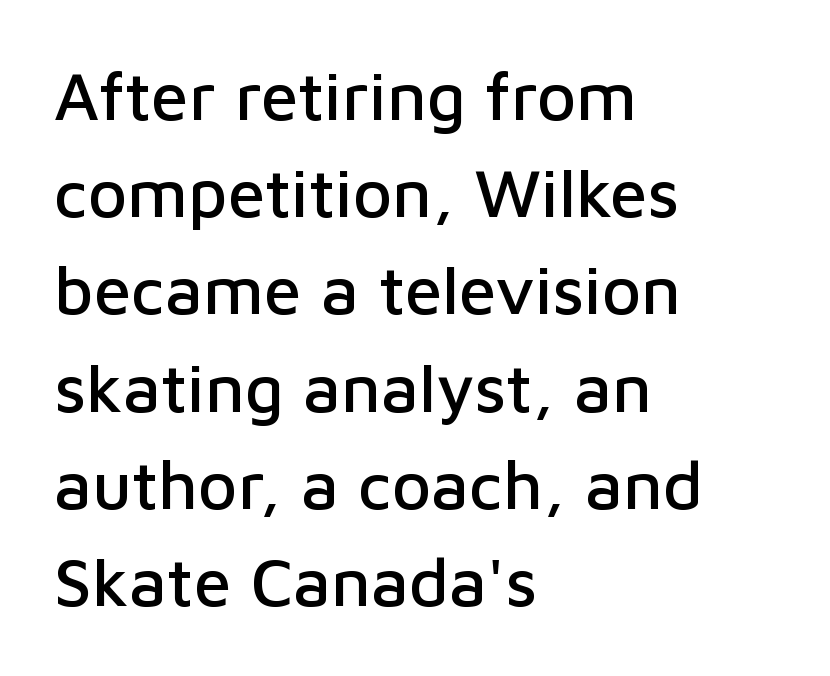
The image shows 68 px sans-serif type, upright; set left-aligned, normal line spacing (1.43x), normal letter spacing, not underlined; low stroke contrast and a medium x-height.
